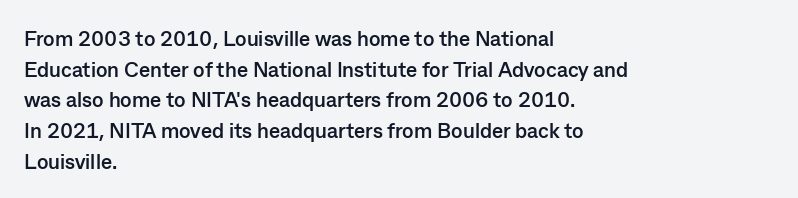
{"italic": "no", "bold": "yes", "underline": "no", "align": "left", "line_spacing": "normal", "line_spacing_ratio": 1.46, "letter_spacing": "normal", "letter_spacing_em": 0.0, "glyph_px": 21}
